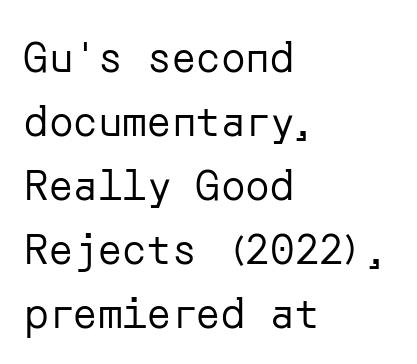
{"serif": "no", "italic": "no", "bold": "no", "weight": "regular", "width": "normal", "stroke_contrast": "low", "x_height": "medium", "underline": "no", "align": "left", "line_spacing": "normal", "line_spacing_ratio": 1.56, "letter_spacing": "normal", "letter_spacing_em": 0.0, "glyph_px": 41}
